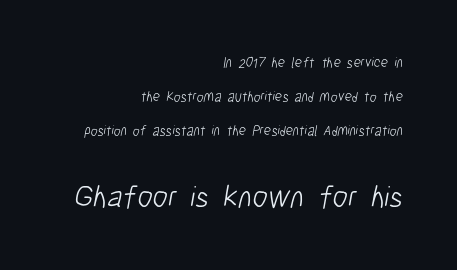
The image shows 31 px light, condensed sans-serif type; set right-aligned, loose line spacing (2.44x), normal letter spacing, not underlined; the second (bottom) block is 2.21x larger; low stroke contrast and a medium x-height.
